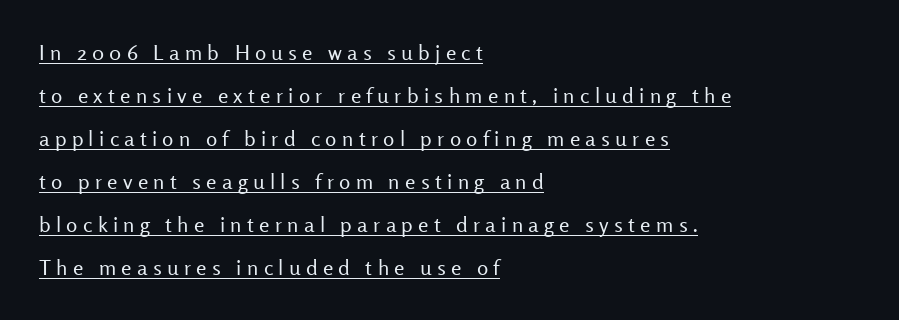
The image shows 21 px text type, upright; set left-aligned, loose line spacing (2.05x), unusually wide letter spacing (+0.25 em), underlined.
